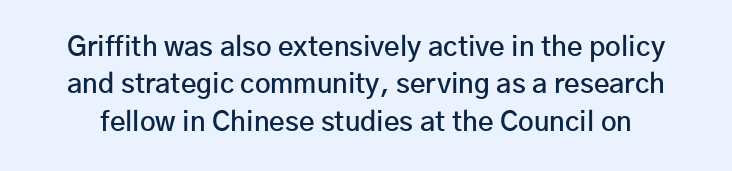
The image shows 27 px text type, upright; set normal line spacing (1.38x), normal letter spacing, not underlined.
